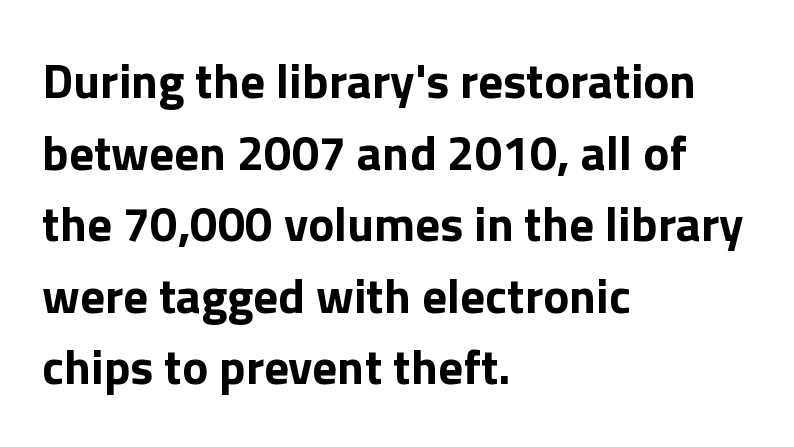
Q: Is the text bold? A: Yes.
Q: Is the text italic (slanted)? A: No, it is upright.
Q: Is the typeface a serif or a sans-serif typeface? A: Sans-serif.
Q: Is the text underlined? A: No.
Q: How is the paragraph aligned? A: Left-aligned.
Q: Is the spacing between letters normal or unusually wide? A: Normal.
Q: Is the spacing between lines tight, normal or loose? A: Normal.
Q: Width (condensed, normal, or wide)? A: Normal.
Q: Stroke contrast? A: Low.
Q: x-height? A: Medium.
Q: Monospaced? A: No.
